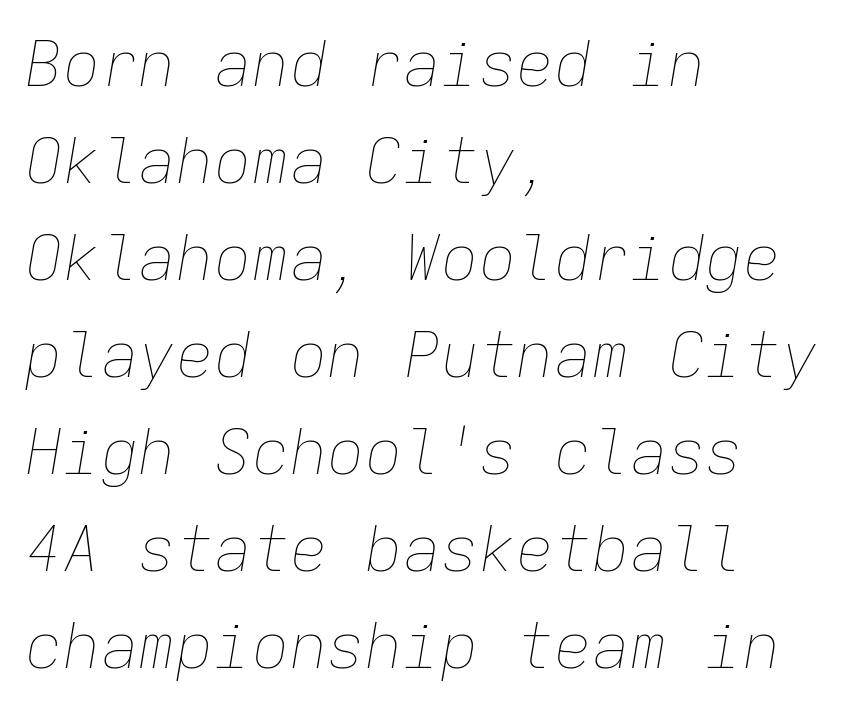
{"italic": "yes", "lean": "right", "slant_degrees": 9, "bold": "no", "weight": "thin", "width": "normal", "stroke_contrast": "low", "x_height": "medium", "monospaced": "yes", "underline": "no", "align": "left", "line_spacing": "normal", "line_spacing_ratio": 1.54, "letter_spacing": "normal", "letter_spacing_em": 0.0, "glyph_px": 63}
